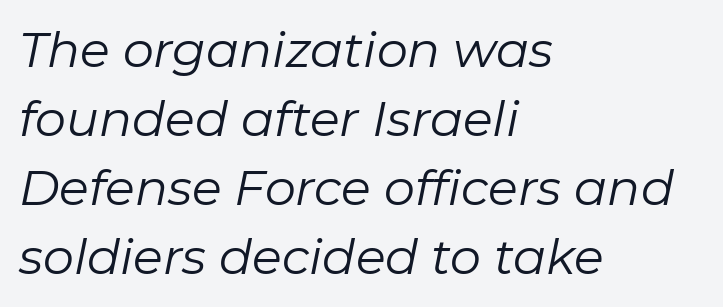
The image shows 49 px regular-weight type, italic (leaning right); set left-aligned, normal line spacing (1.41x), normal letter spacing, not underlined; low stroke contrast and a medium x-height.
